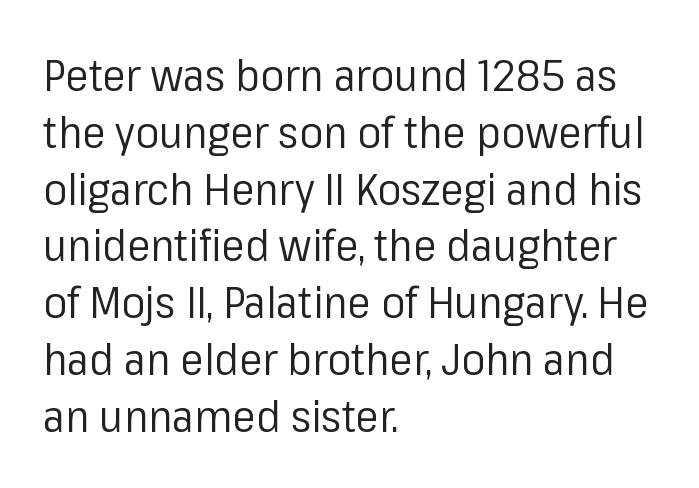
The image shows 44 px regular-weight sans-serif type, upright; set left-aligned, normal line spacing (1.29x), normal letter spacing, not underlined; low stroke contrast and a medium x-height.
